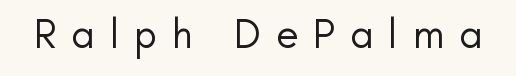
The image shows 41 px regular-weight sans-serif type, upright; set unusually wide letter spacing (+0.37 em), not underlined; low stroke contrast and a small x-height.
